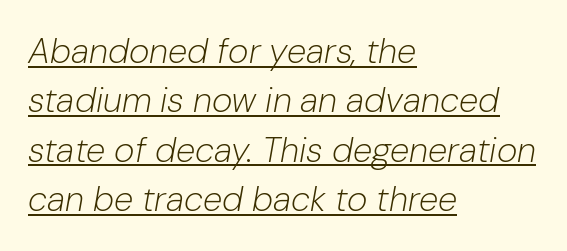
Q: Is the text bold? A: No.
Q: Is the text italic (slanted)? A: Yes, it leans right by about 10 degrees.
Q: Is the text underlined? A: Yes.
Q: How is the paragraph aligned? A: Left-aligned.
Q: Is the spacing between letters normal or unusually wide? A: Normal.
Q: Is the spacing between lines tight, normal or loose? A: Normal.
Q: Width (condensed, normal, or wide)? A: Normal.
Q: Stroke contrast? A: Low.
Q: x-height? A: Medium.
Q: Monospaced? A: No.
